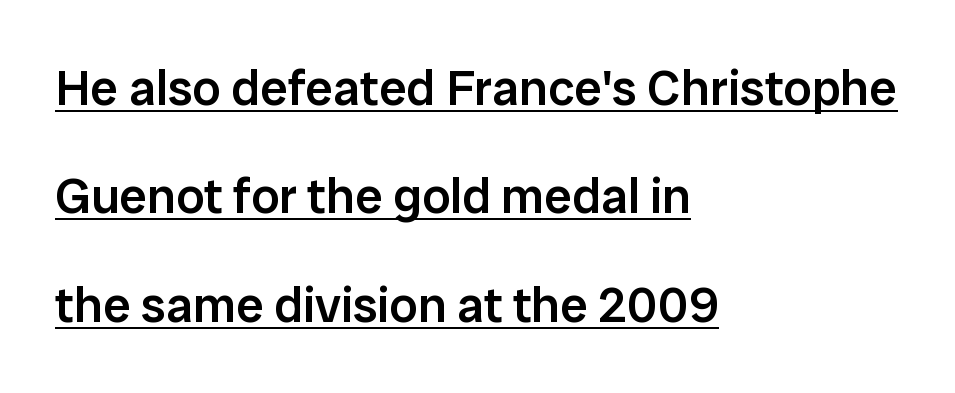
The image shows 50 px semibold sans-serif type, upright; set left-aligned, loose line spacing (2.17x), normal letter spacing, underlined; low stroke contrast and a medium x-height.
